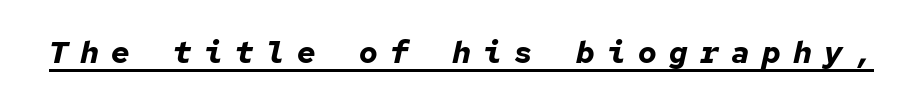
Q: Is the text bold? A: Yes.
Q: Is the text italic (slanted)? A: Yes, it leans right by about 12 degrees.
Q: Is the text underlined? A: Yes.
Q: Is the spacing between letters normal or unusually wide? A: Unusually wide.
Q: Width (condensed, normal, or wide)? A: Normal.
Q: Stroke contrast? A: Low.
Q: x-height? A: Medium.
Q: Monospaced? A: Yes.
